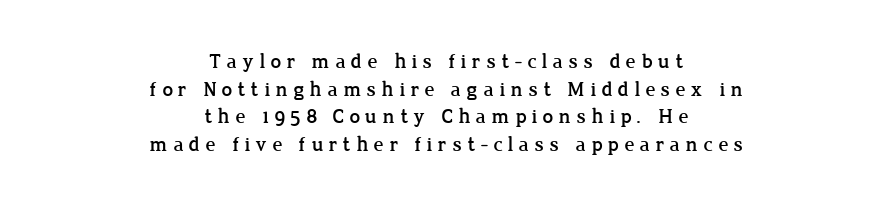
{"italic": "no", "underline": "no", "align": "center", "line_spacing": "normal", "line_spacing_ratio": 1.32, "letter_spacing": "wide", "letter_spacing_em": 0.25, "glyph_px": 21}
